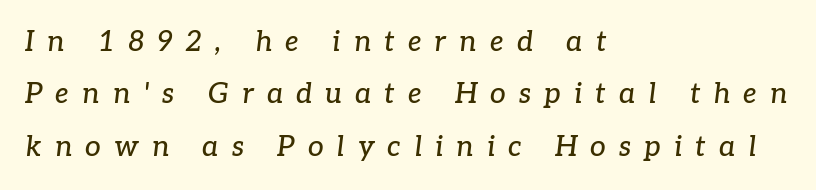
The image shows 28 px serif type, italic (leaning right); set left-aligned, line spacing 1.87x, unusually wide letter spacing (+0.47 em), not underlined; low stroke contrast and a medium x-height.
